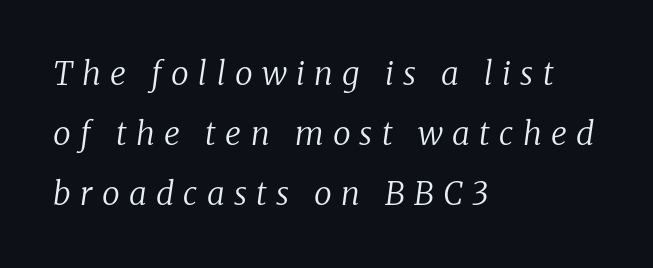
Q: Is the text bold? A: No.
Q: Is the text italic (slanted)? A: Yes, it leans right by about 8 degrees.
Q: Is the typeface a serif or a sans-serif typeface? A: Serif.
Q: Is the text underlined? A: No.
Q: How is the paragraph aligned? A: Left-aligned.
Q: Is the spacing between letters normal or unusually wide? A: Unusually wide.
Q: Width (condensed, normal, or wide)? A: Normal.
Q: Stroke contrast? A: Low.
Q: x-height? A: Medium.
Q: Monospaced? A: No.
